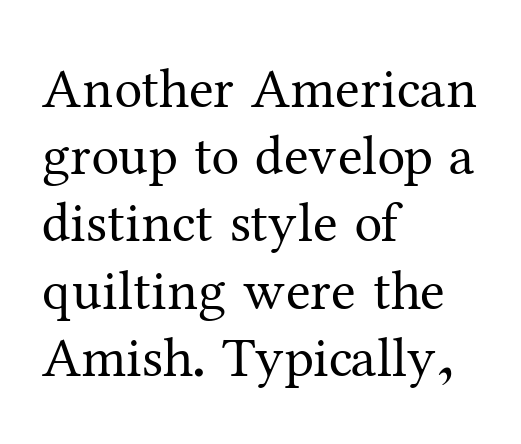
The image shows 56 px regular-weight serif type, upright; set left-aligned, line spacing 1.2x, normal letter spacing, not underlined; medium stroke contrast and a medium x-height.
